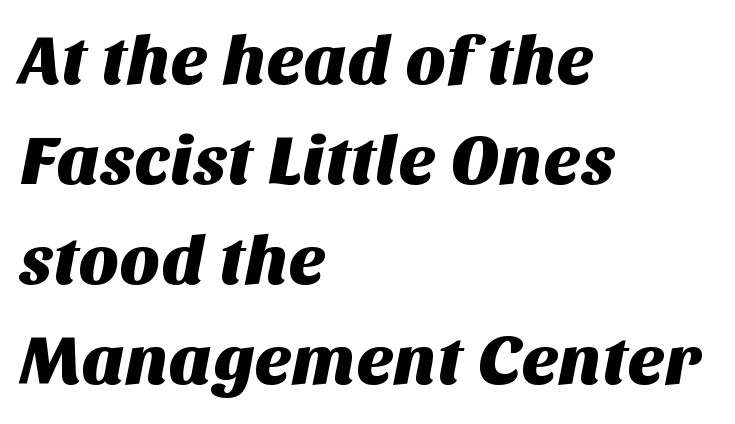
{"serif": "no", "width": "normal", "stroke_contrast": "medium", "x_height": "large", "monospaced": "no", "underline": "no", "align": "left", "line_spacing": "normal", "line_spacing_ratio": 1.43, "letter_spacing": "normal", "letter_spacing_em": 0.0, "glyph_px": 70}
